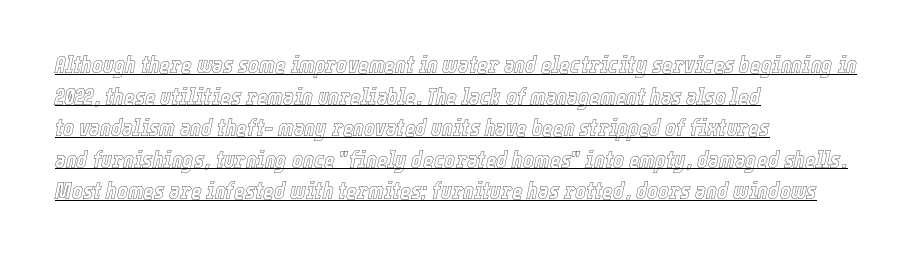
{"italic": "yes", "lean": "right", "slant_degrees": 12, "underline": "yes", "align": "left", "line_spacing": "normal", "line_spacing_ratio": 1.37, "letter_spacing": "normal", "letter_spacing_em": 0.0, "glyph_px": 23}
